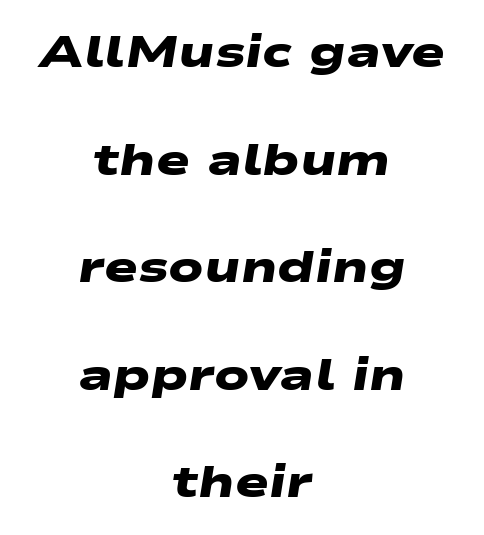
{"serif": "no", "bold": "yes", "weight": "heavy", "width": "wide", "stroke_contrast": "low", "x_height": "medium", "monospaced": "no", "underline": "no", "align": "center", "line_spacing": "loose", "line_spacing_ratio": 2.39, "letter_spacing": "normal", "letter_spacing_em": 0.0, "glyph_px": 45}
